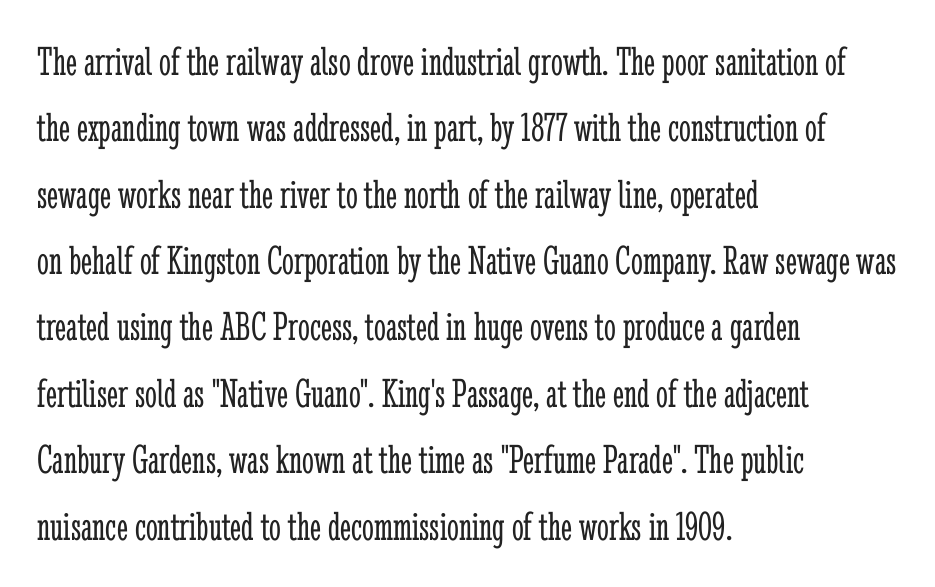
{"serif": "yes", "italic": "no", "bold": "no", "weight": "light", "width": "condensed", "stroke_contrast": "low", "x_height": "medium", "monospaced": "no", "underline": "no", "align": "left", "line_spacing": "normal", "line_spacing_ratio": 1.58, "letter_spacing": "normal", "letter_spacing_em": 0.0, "glyph_px": 42}
